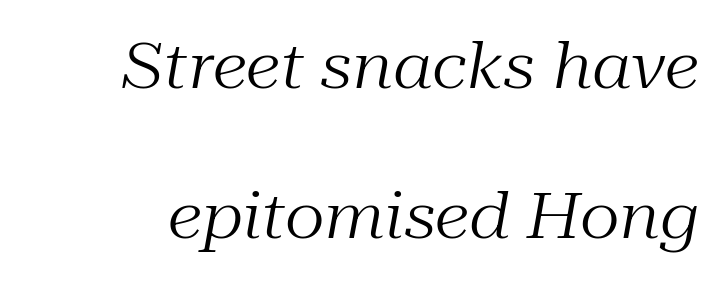
Does the type have serifs? Yes, each stem ends in a small foot. The passage shown has conventional tracking throughout. Anything drawn beneath the words? Only blank space. Designer's note — italics engaged.
